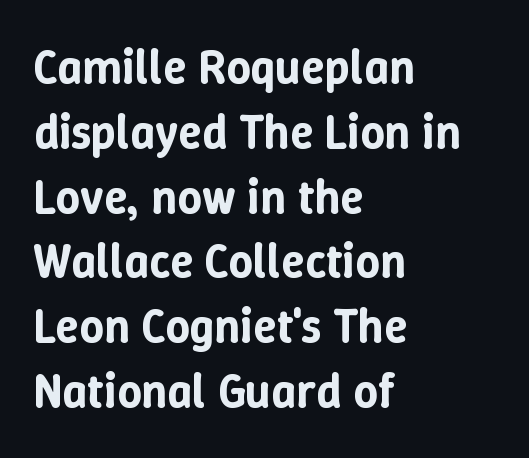
{"italic": "no", "width": "normal", "stroke_contrast": "low", "x_height": "medium", "monospaced": "no", "underline": "no", "align": "left", "line_spacing": "normal", "line_spacing_ratio": 1.35, "letter_spacing": "normal", "letter_spacing_em": 0.0, "glyph_px": 48}
